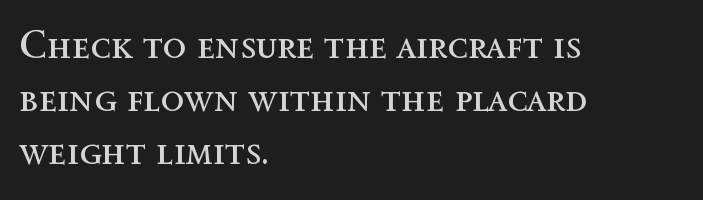
The image shows 39 px regular-weight type, upright; set left-aligned, normal line spacing (1.36x), normal letter spacing, not underlined; a medium x-height.
